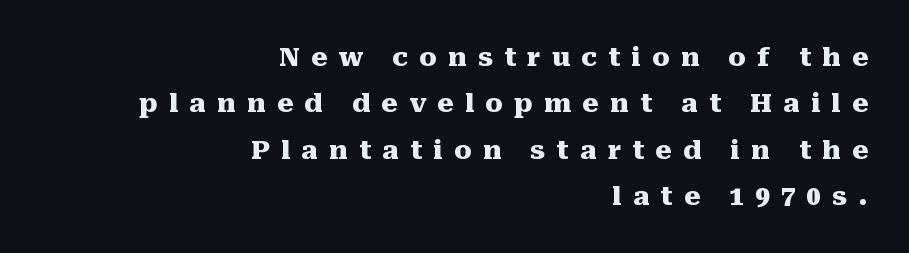
A flush-right, rag-left setting is used for this passage. The passage shown has open, widely tracked lettering throughout. Descenders are the only things crossing below the line. Weight check: bold — yes, fully. Italic? Not at all — the glyphs are vertical.
